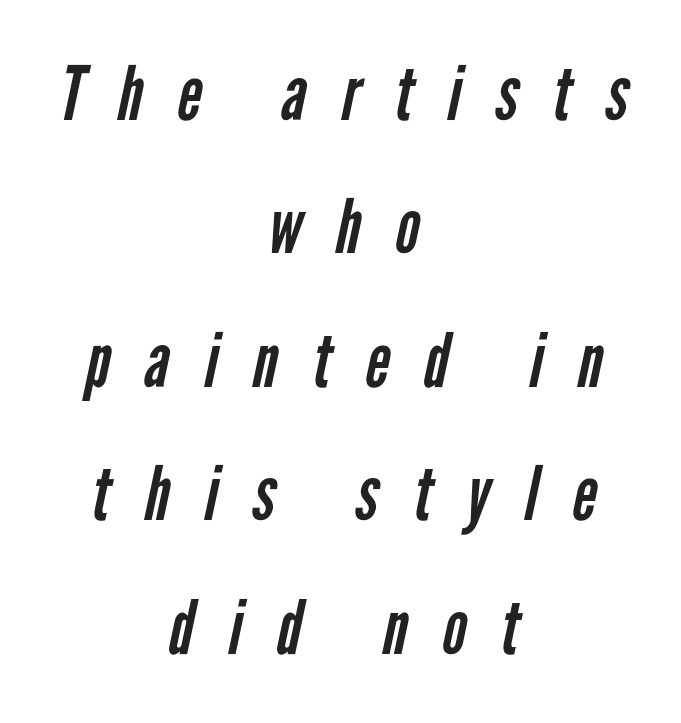
{"serif": "no", "bold": "no", "weight": "regular", "width": "condensed", "stroke_contrast": "low", "x_height": "medium", "monospaced": "no", "underline": "no", "align": "center", "line_spacing_ratio": 1.78, "letter_spacing": "wide", "letter_spacing_em": 0.46, "glyph_px": 75}
